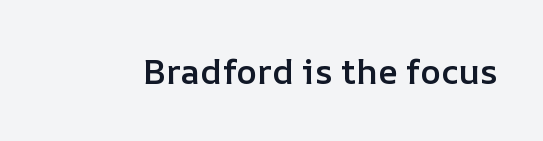
Q: Is the text bold? A: Semi-bold.
Q: Is the text italic (slanted)? A: No, it is upright.
Q: Is the text underlined? A: No.
Q: Is the spacing between letters normal or unusually wide? A: Normal.
Q: Width (condensed, normal, or wide)? A: Normal.
Q: Stroke contrast? A: Low.
Q: x-height? A: Medium.
Q: Monospaced? A: No.
